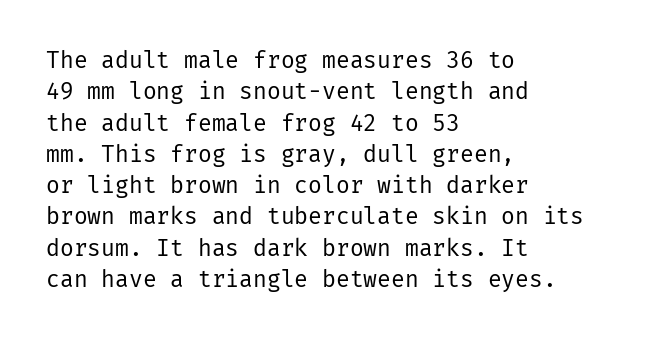
{"italic": "no", "bold": "no", "underline": "no", "align": "left", "line_spacing": "normal", "line_spacing_ratio": 1.36, "letter_spacing": "normal", "letter_spacing_em": 0.0, "glyph_px": 23}
